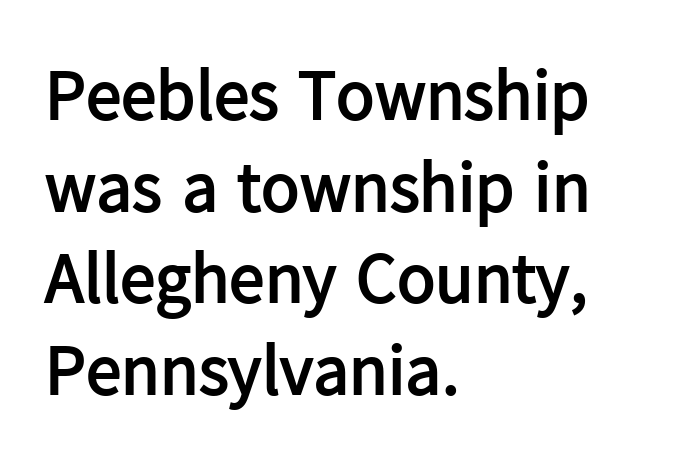
These lines stack with their left ends in a neat column. The line-height multiplier appears to be the usual default. Lines of text with bare space underneath. Tracking value appears to be zero — textbook default spacing. Note: no serifs on the glyphs. Look at the stroke-to-counter ratio: heavy, a bold.
